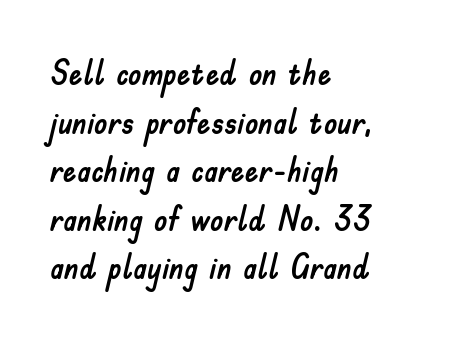
{"serif": "no", "width": "normal", "stroke_contrast": "low", "x_height": "small", "monospaced": "no", "underline": "no", "align": "left", "line_spacing": "normal", "line_spacing_ratio": 1.43, "letter_spacing": "normal", "letter_spacing_em": 0.0, "glyph_px": 34}
